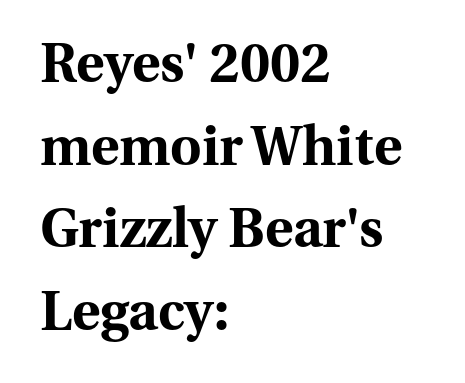
{"serif": "yes", "italic": "no", "bold": "yes", "weight": "bold", "width": "normal", "stroke_contrast": "medium", "x_height": "medium", "monospaced": "no", "underline": "no", "align": "left", "line_spacing": "normal", "line_spacing_ratio": 1.53, "letter_spacing": "normal", "letter_spacing_em": 0.0, "glyph_px": 54}
